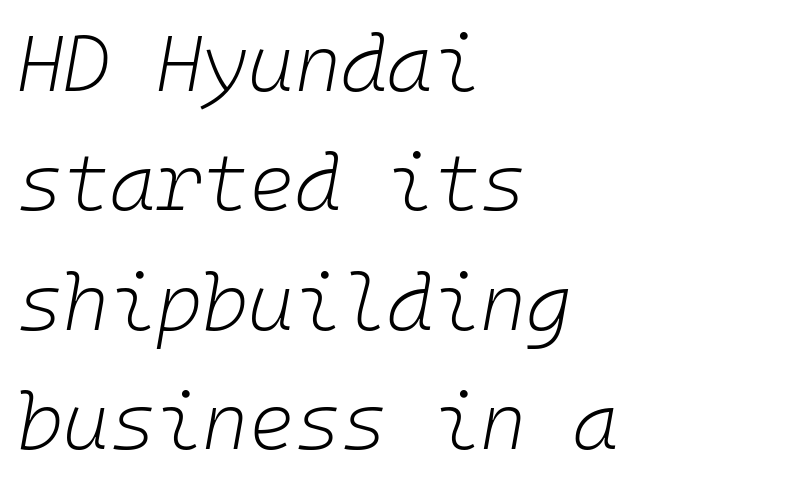
The image shows 79 px light type, italic (leaning right), monospaced; set left-aligned, normal line spacing (1.51x), normal letter spacing, not underlined; low stroke contrast and a medium x-height.
